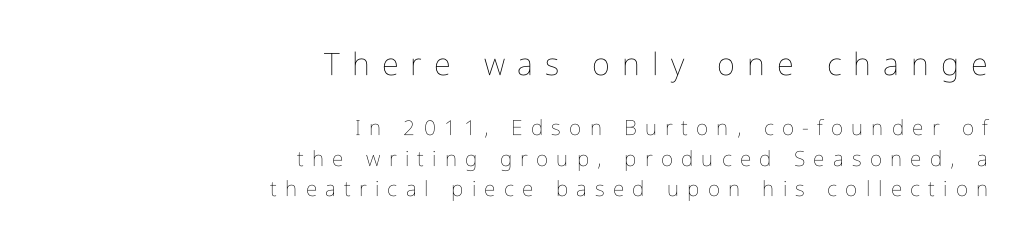
{"italic": "no", "bold": "no", "weight": "thin", "width": "condensed", "stroke_contrast": "low", "x_height": "medium", "monospaced": "no", "underline": "no", "align": "right", "line_spacing": "normal", "line_spacing_ratio": 1.46, "letter_spacing": "wide", "letter_spacing_em": 0.39, "larger_block": "first", "size_ratio": 1.48, "glyph_px": 31}
